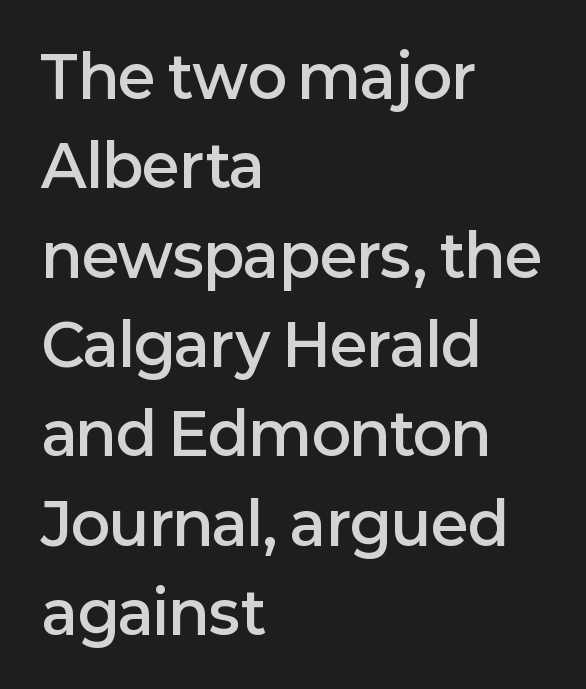
Q: Is the text bold? A: Semi-bold.
Q: Is the text italic (slanted)? A: No, it is upright.
Q: Is the typeface a serif or a sans-serif typeface? A: Sans-serif.
Q: Is the text underlined? A: No.
Q: How is the paragraph aligned? A: Left-aligned.
Q: Is the spacing between letters normal or unusually wide? A: Normal.
Q: Is the spacing between lines tight, normal or loose? A: Normal.
Q: Width (condensed, normal, or wide)? A: Normal.
Q: Stroke contrast? A: Low.
Q: x-height? A: Medium.
Q: Monospaced? A: No.
